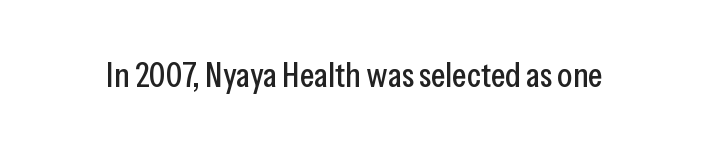
A clean baseline with only descenders dipping below it. The typography opts for an upright posture over an oblique one. Spacing verdict: proportional, widths tailored to each character. This rendering employs a face without finishing strokes, i.e., a sans-serif.
